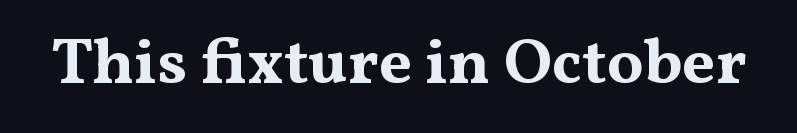
You could not count columns in this text — the font is proportionally spaced. Check the space under the baseline: it is left empty. Letterform terminals end in serifs throughout the passage. The letters stand upright; this is a roman face.
